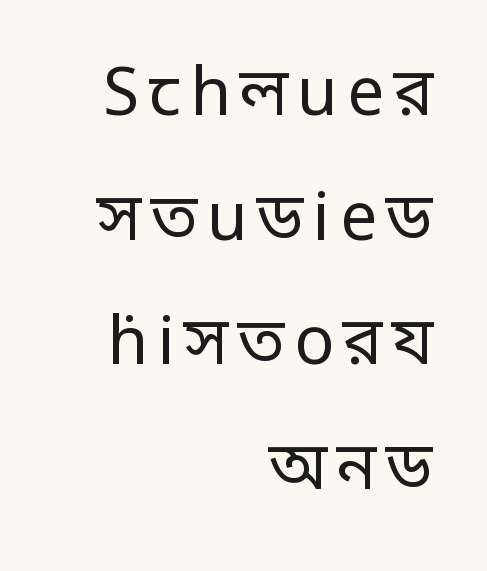
Each row of text sits above clean, open space. Bold? No — there's no thickening of the strokes. Spacing verdict: proportional, widths tailored to each character. Alignment: flush right. The face used here is a sans, in the tradition of grotesques and geometrics. Notice how the stems are strictly vertical — no italics here.
